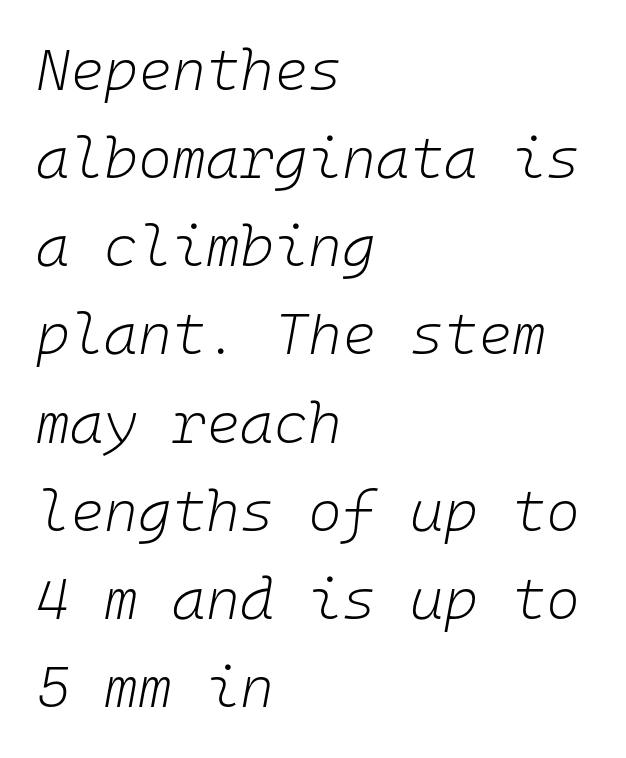
{"italic": "yes", "lean": "right", "slant_degrees": 10, "bold": "no", "weight": "light", "width": "normal", "stroke_contrast": "low", "x_height": "medium", "monospaced": "yes", "underline": "no", "align": "left", "line_spacing": "normal", "line_spacing_ratio": 1.52, "letter_spacing": "normal", "letter_spacing_em": 0.0, "glyph_px": 58}
